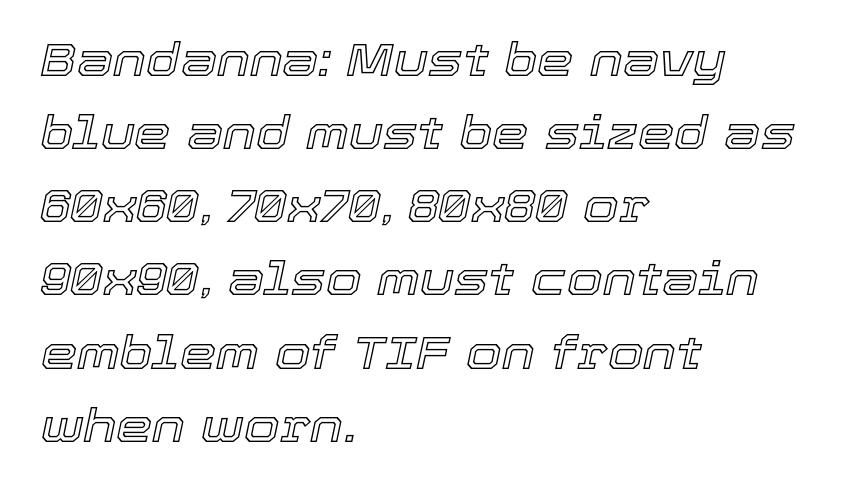
The image shows 46 px text type, italic (leaning right); set left-aligned, normal line spacing (1.59x), normal letter spacing, not underlined; a medium x-height.
